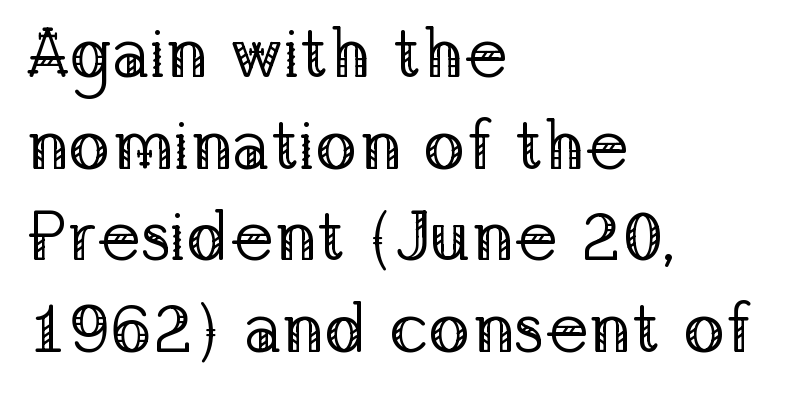
Weight class: somewhere from thin through regular. No word sits above an underline. The rag falls on the right side of this text block. Ordinary non-slanted type is in use. Font category for this specimen: serif. Interline gaps are of average width in this sample.
